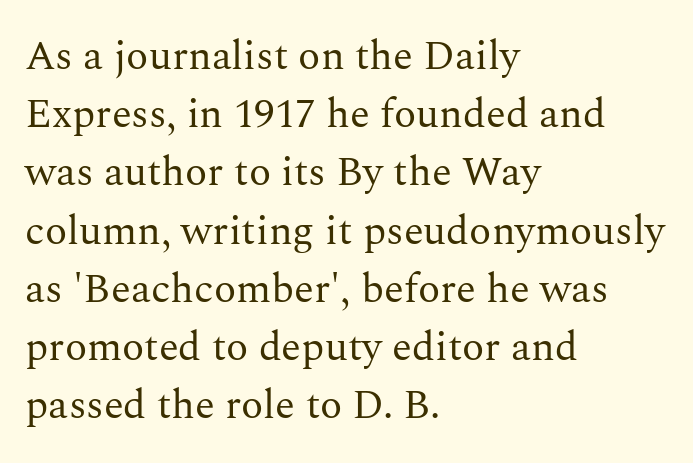
You could not count columns in this text — the font is proportionally spaced. These glyphs show unthickened strokes, regular width or finer. Whoever set this chose a conventional vertical rhythm. Posture: upright roman. The compositor pushed each line to the left boundary.
